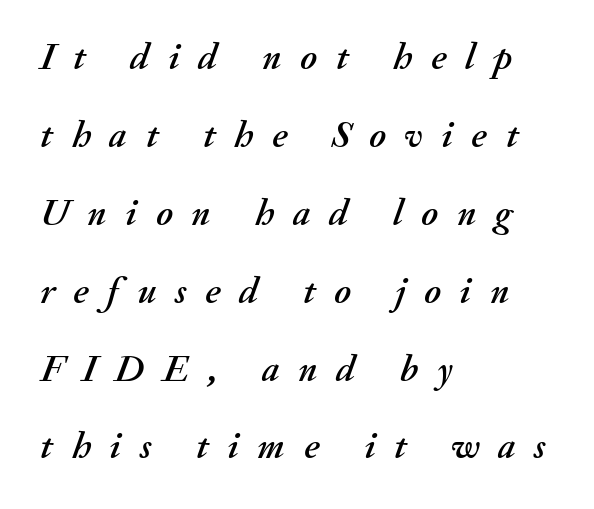
The image shows 38 px text type, italic (leaning right); set left-aligned, loose line spacing (2.05x), unusually wide letter spacing (+0.49 em), not underlined; medium stroke contrast and a small x-height.
